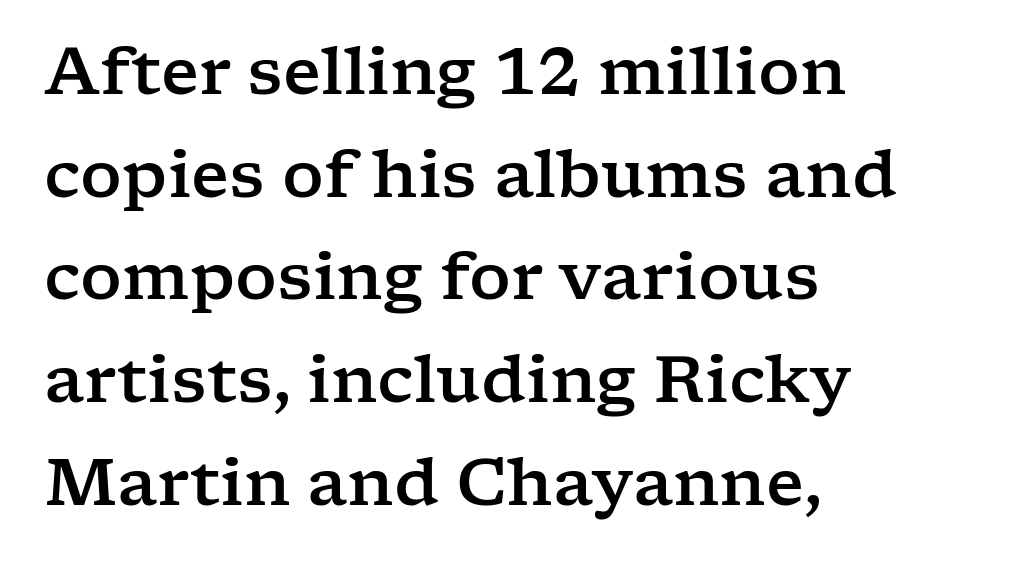
Words appear dense and cohesive because spacing is normal. The text block is weighted toward the left margin, trailing off unevenly rightward. Unlike a clean sans, this face finishes its strokes with serifs. Note the varied advance widths — an 'i' is clearly narrower than an 'm'.
